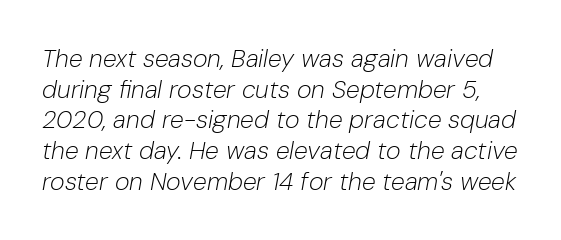
The image shows 25 px text type, italic (leaning right); set line spacing 1.23x, normal letter spacing, not underlined.
